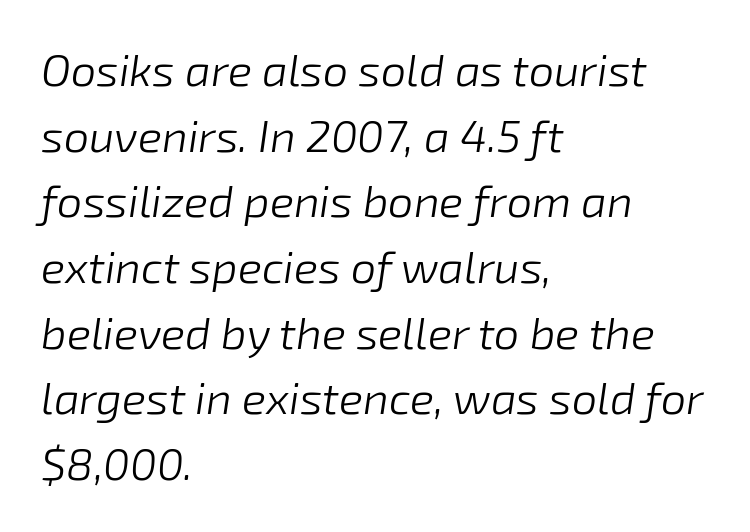
Q: Is the text bold? A: No.
Q: Is the text italic (slanted)? A: Yes, it leans right by about 8 degrees.
Q: Is the text underlined? A: No.
Q: How is the paragraph aligned? A: Left-aligned.
Q: Is the spacing between letters normal or unusually wide? A: Normal.
Q: Is the spacing between lines tight, normal or loose? A: Normal.
Q: Width (condensed, normal, or wide)? A: Normal.
Q: Stroke contrast? A: Low.
Q: x-height? A: Medium.
Q: Monospaced? A: No.
